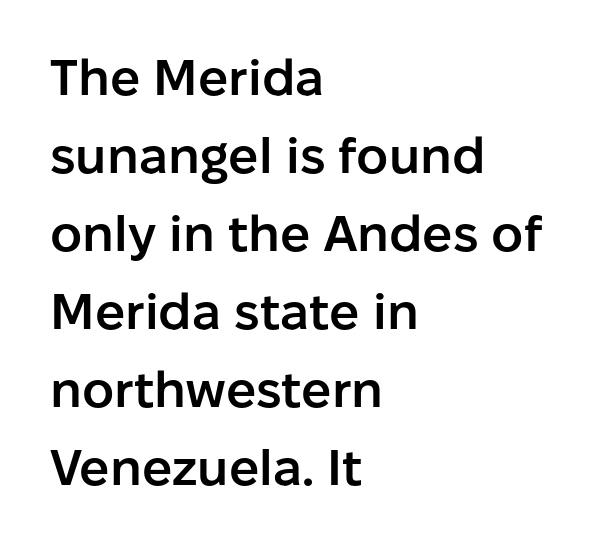
{"serif": "no", "italic": "no", "bold": "semi", "weight": "semibold", "width": "normal", "stroke_contrast": "low", "x_height": "medium", "monospaced": "no", "underline": "no", "align": "left", "line_spacing": "normal", "line_spacing_ratio": 1.56, "letter_spacing": "normal", "letter_spacing_em": 0.0, "glyph_px": 50}
